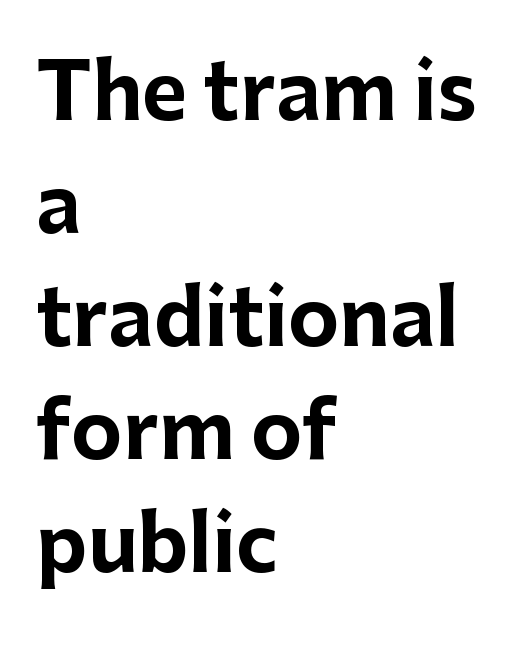
{"serif": "no", "italic": "no", "bold": "yes", "weight": "bold", "width": "normal", "stroke_contrast": "low", "x_height": "medium", "monospaced": "no", "underline": "no", "align": "left", "line_spacing": "normal", "line_spacing_ratio": 1.45, "letter_spacing": "normal", "letter_spacing_em": 0.0, "glyph_px": 78}
